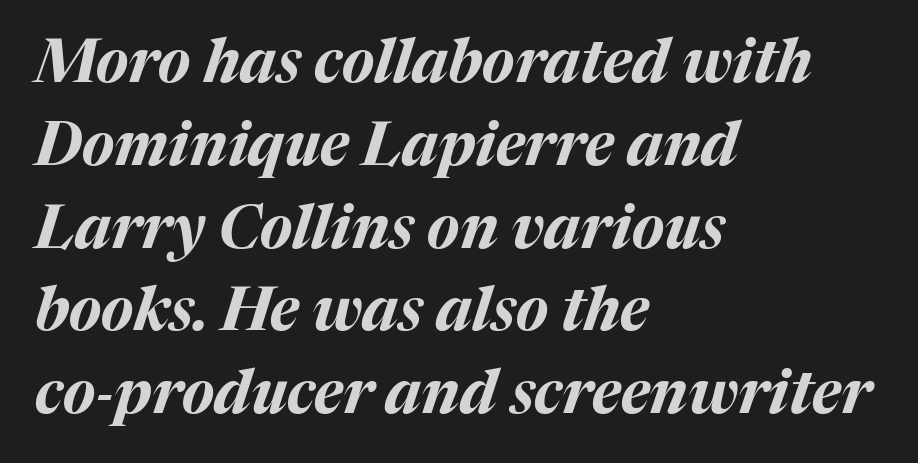
The image shows 60 px bold type, italic (leaning right); set left-aligned, normal line spacing (1.38x), normal letter spacing, not underlined; medium stroke contrast and a medium x-height.
